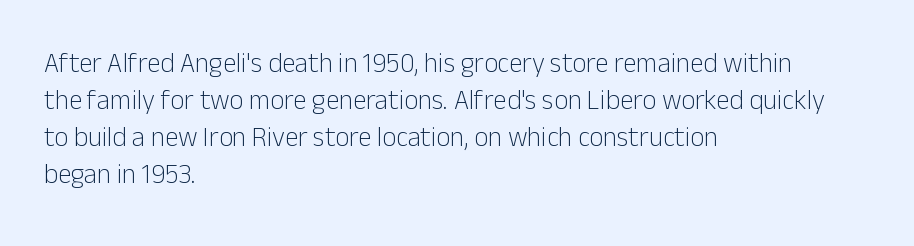
Reading down the block, your eye returns to a fixed left position each line. Tall strokes in this sample are plumb rather than angled. The rendering uses a moderate line-height, typical for paragraphs. This is not heavy type; no bold has been used. Any mark beneath the type? The region is blank. Each word holds together tightly as a unit, with standard inter-letter gaps.
